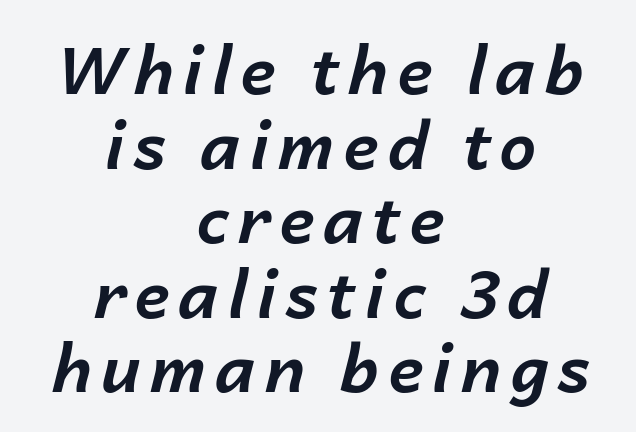
These lines are rendered in a variable-pitch font. Each glyph is drawn with heavy, bold strokes. Notice how descenders almost collide with the ascenders below — that's tight leading. In terms of posture, this sample is oblique. Alignment: centered. The gap between lines stays unmarked.
